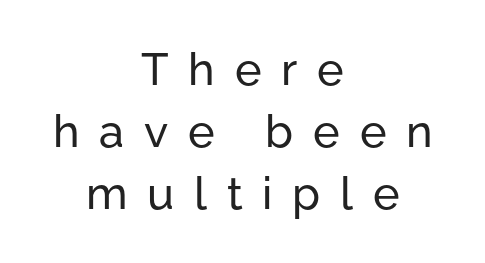
Q: Is the text italic (slanted)? A: No, it is upright.
Q: Is the typeface a serif or a sans-serif typeface? A: Sans-serif.
Q: Is the text underlined? A: No.
Q: How is the paragraph aligned? A: Centered.
Q: Is the spacing between letters normal or unusually wide? A: Unusually wide.
Q: Is the spacing between lines tight, normal or loose? A: Normal.
Q: Width (condensed, normal, or wide)? A: Normal.
Q: Stroke contrast? A: Low.
Q: x-height? A: Medium.
Q: Monospaced? A: No.
